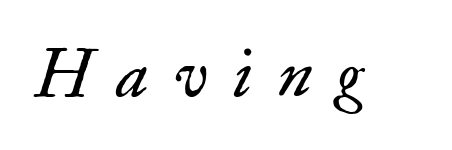
Q: Is the text bold? A: No.
Q: Is the text italic (slanted)? A: Yes, it leans right by about 17 degrees.
Q: Is the typeface a serif or a sans-serif typeface? A: Serif.
Q: Is the text underlined? A: No.
Q: Is the spacing between letters normal or unusually wide? A: Unusually wide.
Q: Width (condensed, normal, or wide)? A: Normal.
Q: Stroke contrast? A: Low.
Q: x-height? A: Small.
Q: Monospaced? A: No.
